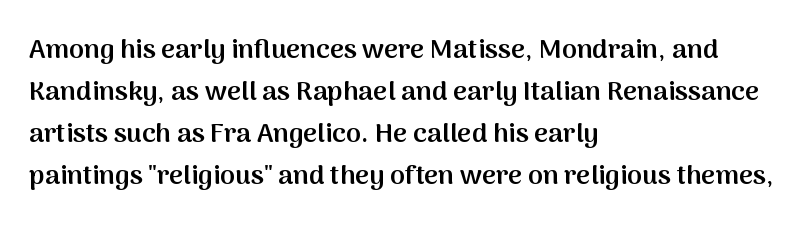
The image shows 27 px text type, upright; set left-aligned, normal line spacing (1.55x), normal letter spacing, not underlined.
